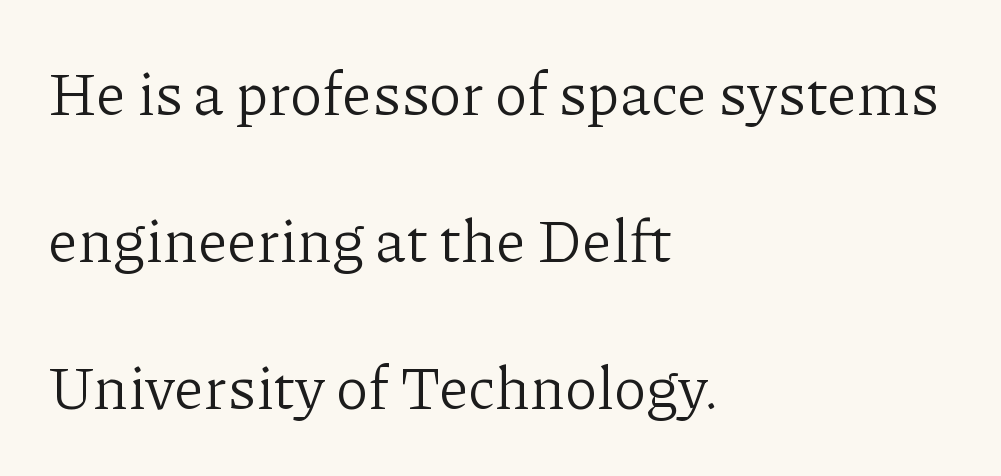
{"serif": "yes", "italic": "no", "bold": "no", "weight": "light", "width": "normal", "stroke_contrast": "low", "x_height": "medium", "monospaced": "no", "underline": "no", "align": "left", "line_spacing": "loose", "line_spacing_ratio": 2.45, "letter_spacing": "normal", "letter_spacing_em": 0.0, "glyph_px": 60}
